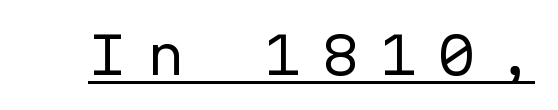
No extra ink here — the face is not bold. Looks like someone drew a line under every word here. Tracking here is generous; glyphs stand well apart from one another. The letters stand upright; this is a roman face. These lines are composed in type without serifs.
